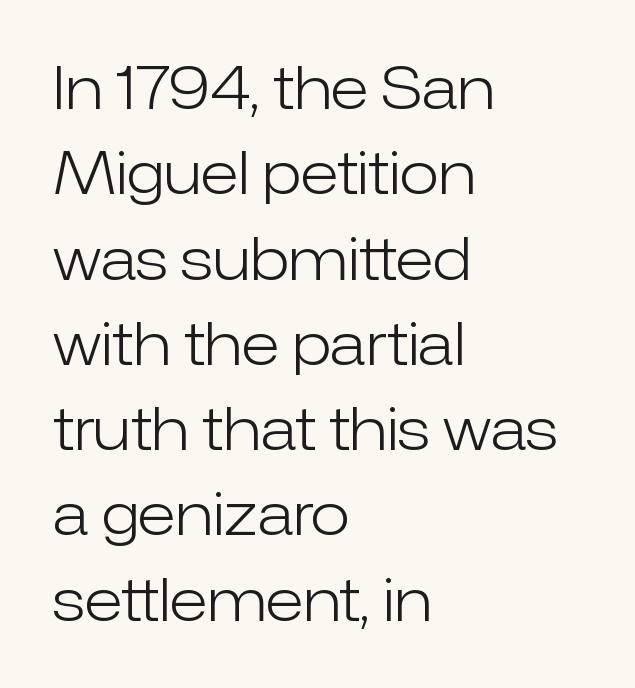
Q: Is the text bold? A: No.
Q: Is the text italic (slanted)? A: No, it is upright.
Q: Is the typeface a serif or a sans-serif typeface? A: Sans-serif.
Q: Is the text underlined? A: No.
Q: How is the paragraph aligned? A: Left-aligned.
Q: Is the spacing between letters normal or unusually wide? A: Normal.
Q: Is the spacing between lines tight, normal or loose? A: Normal.
Q: Width (condensed, normal, or wide)? A: Normal.
Q: Stroke contrast? A: Low.
Q: x-height? A: Medium.
Q: Monospaced? A: No.
